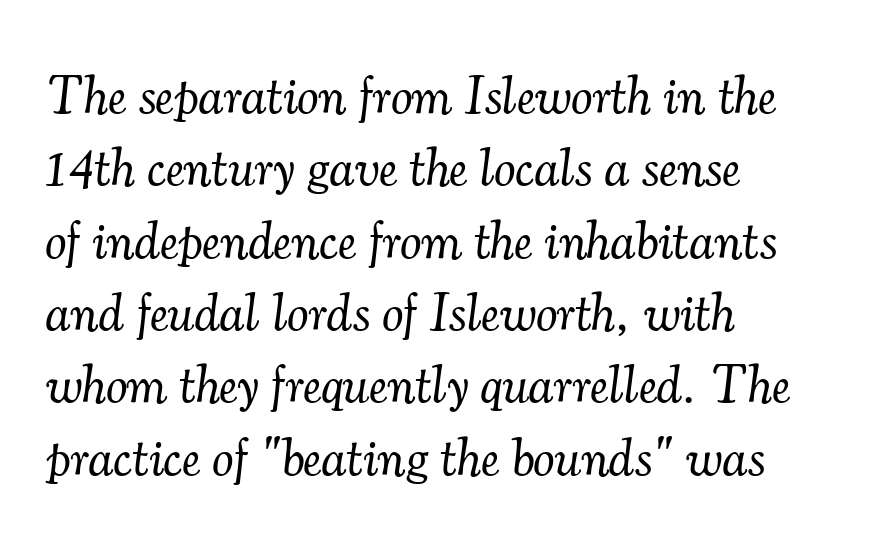
The glyphs look as if they've been sheared to an angle. The face used here is rendered with its standard letterfit. Quick note: interline space is typical. In CSS terms this would be text-align: left. The font sits on the lighter half of the weight spectrum, regular included.
